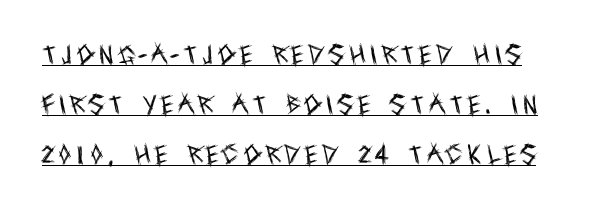
The image shows 22 px text type, upright; set loose line spacing (2.28x), unusually wide letter spacing (+0.21 em), underlined.
